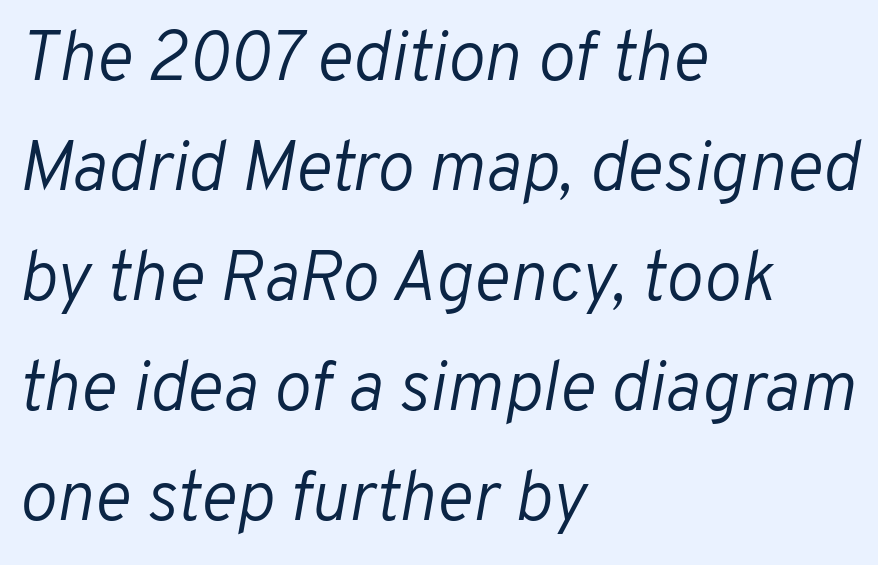
The specimen omits any rule beneath the text block's lines. The text carries the slant typical of an italic or oblique font. Standard letterfit; no display-style spreading of the glyphs. Spacing verdict: proportional, widths tailored to each character. On a weight scale, this lands at 450 or below. The rendering uses a moderate line-height, typical for paragraphs.
